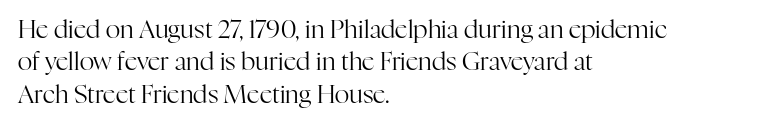
The words here are not underlined. Whoever set this chose a conventional vertical rhythm. Honestly, the letter spacing is just normal — you wouldn't notice it. Tall strokes in this sample are plumb rather than angled. Compared with a centered layout, this one pins lines to the left instead. The weight tops out at a normal text grade.
